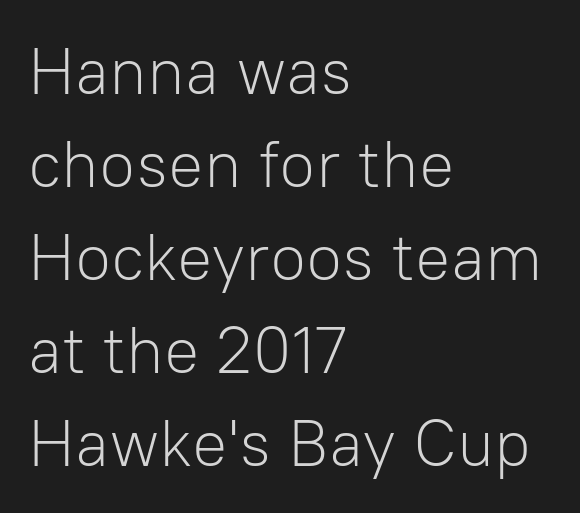
{"serif": "no", "italic": "no", "bold": "no", "weight": "light", "width": "normal", "stroke_contrast": "low", "x_height": "medium", "monospaced": "no", "underline": "no", "align": "left", "line_spacing": "normal", "line_spacing_ratio": 1.41, "letter_spacing": "normal", "letter_spacing_em": 0.0, "glyph_px": 66}
